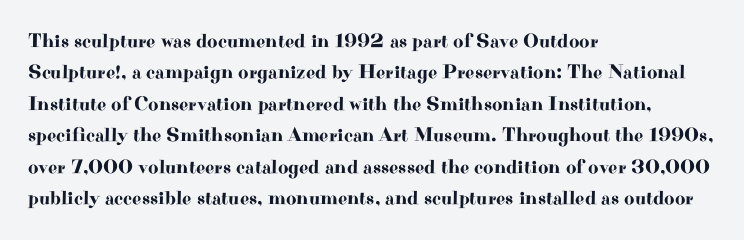
Q: Is the text italic (slanted)? A: No, it is upright.
Q: Is the text underlined? A: No.
Q: How is the paragraph aligned? A: Left-aligned.
Q: Is the spacing between letters normal or unusually wide? A: Normal.
Q: Is the spacing between lines tight, normal or loose? A: Normal.
